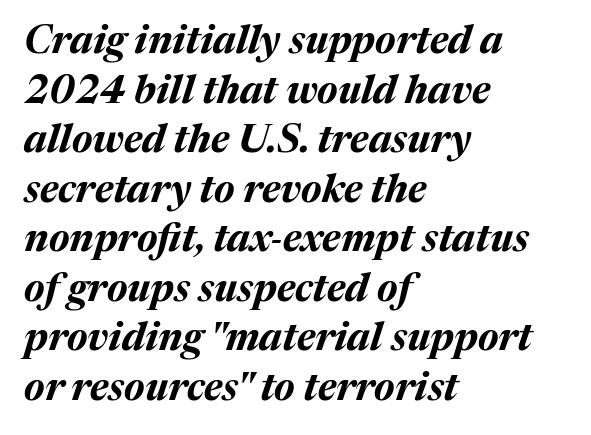
Q: Is the text bold? A: Yes.
Q: Is the text italic (slanted)? A: Yes, it leans right by about 17 degrees.
Q: Is the text underlined? A: No.
Q: How is the paragraph aligned? A: Left-aligned.
Q: Is the spacing between letters normal or unusually wide? A: Normal.
Q: Is the spacing between lines tight, normal or loose? A: Normal.
Q: Width (condensed, normal, or wide)? A: Normal.
Q: Stroke contrast? A: Medium.
Q: x-height? A: Medium.
Q: Monospaced? A: No.
